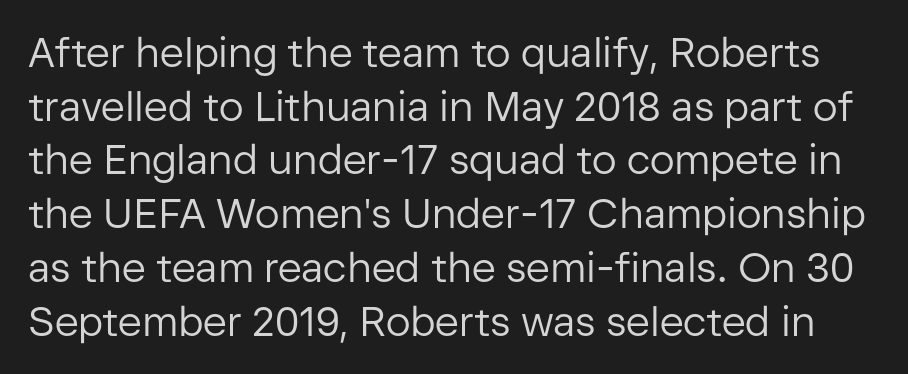
The axis of the letterforms is exactly vertical. The letters look calm and open, with moderate or lighter stems. The letters carry no serifs — their stems end cleanly without finishing strokes. This rendering leaves character spacing at its baseline value. Varying glyph widths throughout — classic text-font behaviour. Only glyphs here, with clear space below each row.
